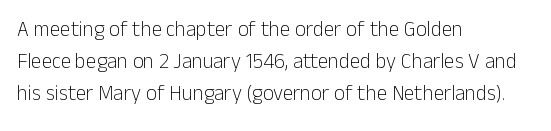
Q: Is the text bold? A: No.
Q: Is the text italic (slanted)? A: No, it is upright.
Q: Is the text underlined? A: No.
Q: How is the paragraph aligned? A: Left-aligned.
Q: Is the spacing between letters normal or unusually wide? A: Normal.
Q: Is the spacing between lines tight, normal or loose? A: Normal.
